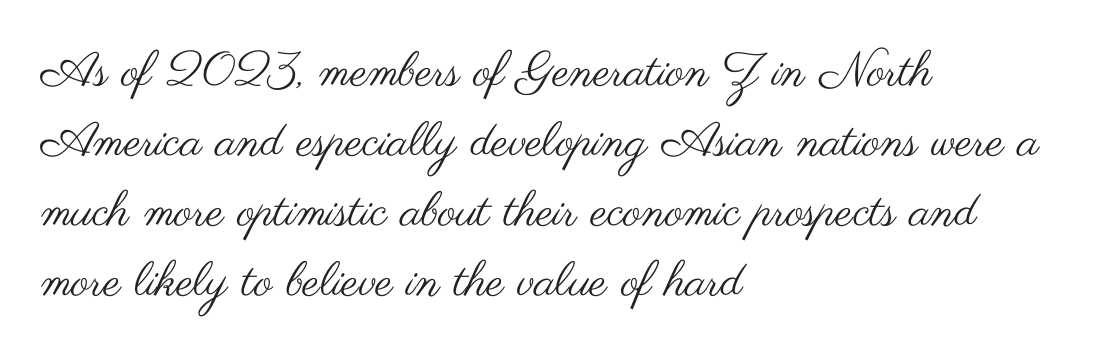
The image shows 48 px regular-weight, wide sans-serif type; set left-aligned, normal line spacing (1.46x), normal letter spacing, not underlined; medium stroke contrast and a small x-height.
